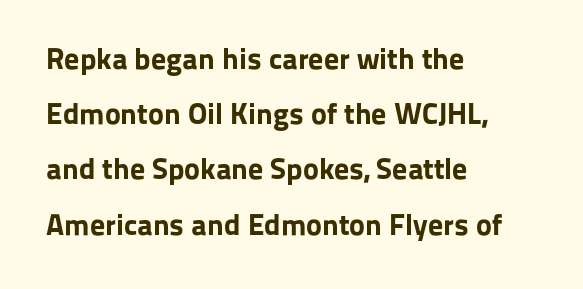
{"serif": "no", "italic": "no", "bold": "yes", "weight": "bold", "width": "normal", "stroke_contrast": "low", "x_height": "medium", "monospaced": "no", "underline": "no", "align": "left", "line_spacing_ratio": 1.84, "letter_spacing": "normal", "letter_spacing_em": 0.0, "glyph_px": 30}
